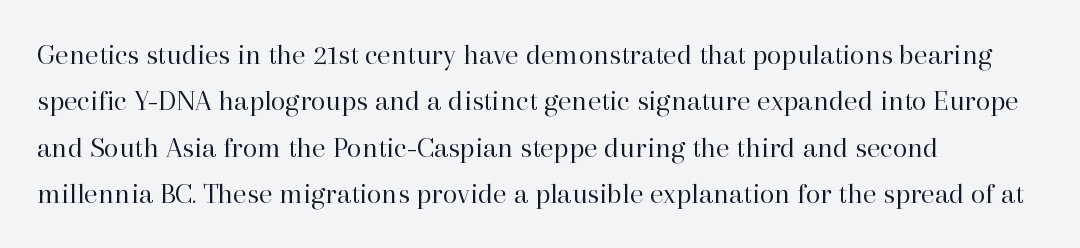
{"serif": "yes", "italic": "no", "bold": "no", "weight": "regular", "width": "normal", "stroke_contrast": "high", "x_height": "medium", "monospaced": "no", "underline": "no", "align": "left", "line_spacing": "normal", "line_spacing_ratio": 1.55, "letter_spacing": "normal", "letter_spacing_em": 0.0, "glyph_px": 30}
